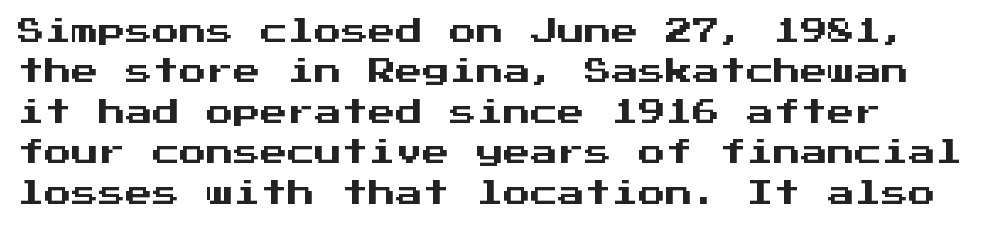
{"italic": "no", "underline": "no", "line_spacing": "normal", "line_spacing_ratio": 1.5, "letter_spacing": "normal", "letter_spacing_em": 0.0, "glyph_px": 27}
